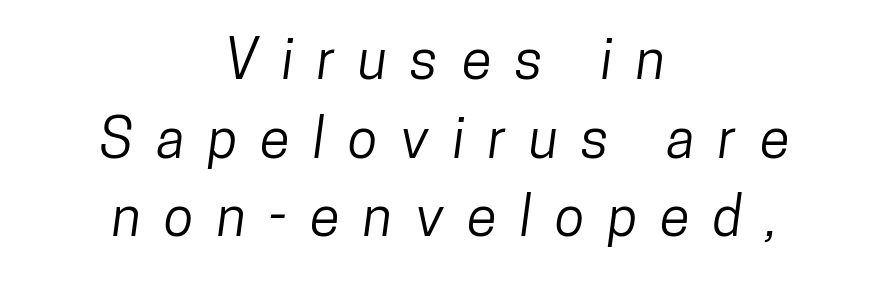
Note: no serifs on the glyphs. These lines have a slow, spaced-out rhythm from letter to letter. The passage shown is typed in a proportional face where columns would drift. Underlining? Definitely not there. Baseline-to-baseline distance is the conventional proportion of letter height. The whitespace from short lines is split evenly between both sides.
